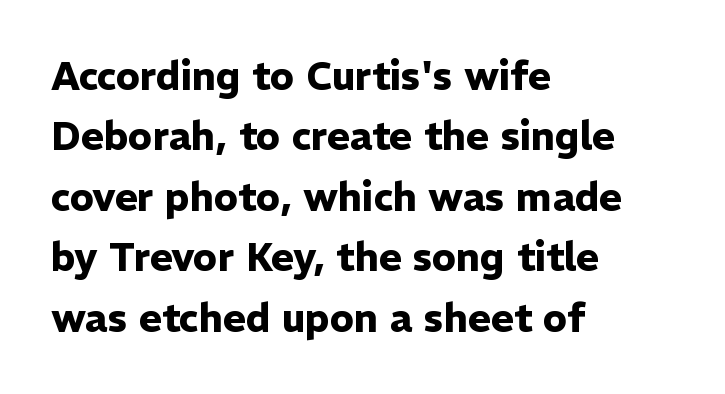
{"serif": "no", "italic": "no", "bold": "yes", "weight": "heavy", "width": "normal", "stroke_contrast": "low", "x_height": "medium", "monospaced": "no", "underline": "no", "align": "left", "line_spacing": "normal", "line_spacing_ratio": 1.55, "letter_spacing": "normal", "letter_spacing_em": 0.0, "glyph_px": 39}
